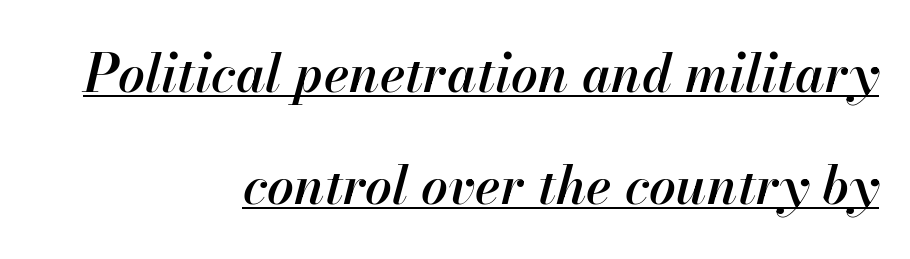
The image shows 53 px semibold type, italic (leaning right); set right-aligned, loose line spacing (2.12x), normal letter spacing, underlined; high stroke contrast and a small x-height.
